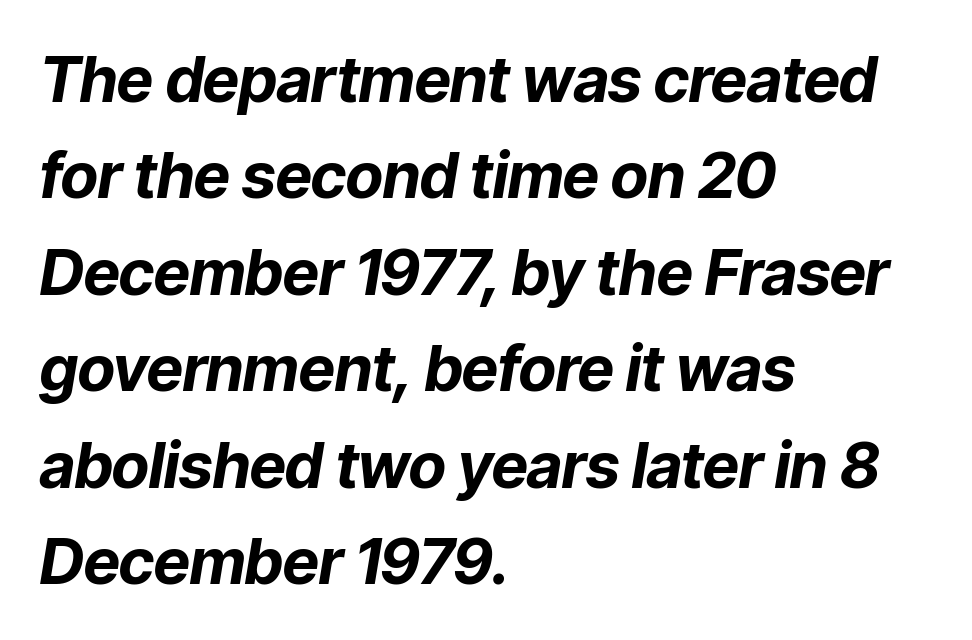
{"italic": "yes", "lean": "right", "slant_degrees": 9, "bold": "yes", "weight": "bold", "width": "normal", "stroke_contrast": "low", "x_height": "medium", "monospaced": "no", "underline": "no", "align": "left", "line_spacing": "normal", "line_spacing_ratio": 1.53, "letter_spacing": "normal", "letter_spacing_em": 0.0, "glyph_px": 63}
